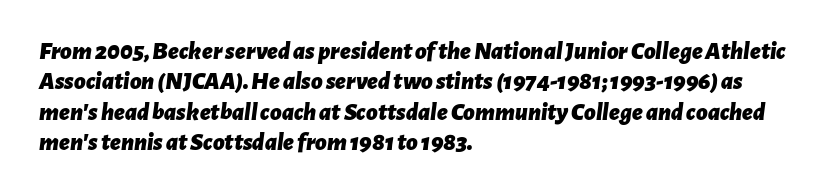
The whole block is typeset with a tilt. Short and long lines alike share a common starting point at left. Stroke thickness is high; the sample reads as a true bold. You could call the tracking neutral — neither tight nor loose. The strip under each line holds only bare page.
